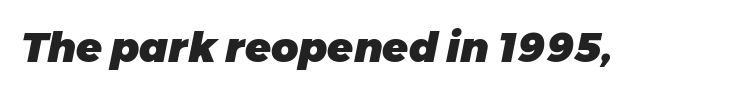
Q: Is the text bold? A: Yes.
Q: Is the text italic (slanted)? A: Yes, it leans right by about 11 degrees.
Q: Is the text underlined? A: No.
Q: Is the spacing between letters normal or unusually wide? A: Normal.
Q: Width (condensed, normal, or wide)? A: Normal.
Q: Stroke contrast? A: Low.
Q: x-height? A: Medium.
Q: Monospaced? A: No.
